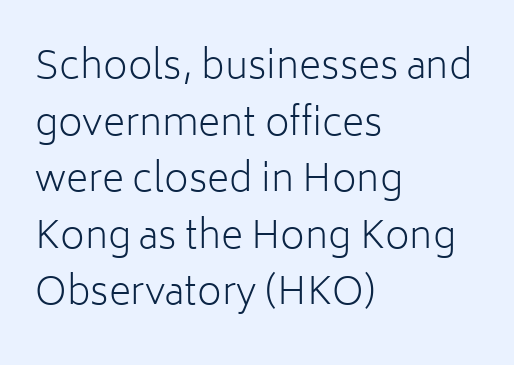
Q: Is the text bold? A: No.
Q: Is the text italic (slanted)? A: No, it is upright.
Q: Is the typeface a serif or a sans-serif typeface? A: Sans-serif.
Q: Is the text underlined? A: No.
Q: How is the paragraph aligned? A: Left-aligned.
Q: Is the spacing between letters normal or unusually wide? A: Normal.
Q: Is the spacing between lines tight, normal or loose? A: Normal.
Q: Width (condensed, normal, or wide)? A: Normal.
Q: Stroke contrast? A: Low.
Q: x-height? A: Medium.
Q: Monospaced? A: No.
